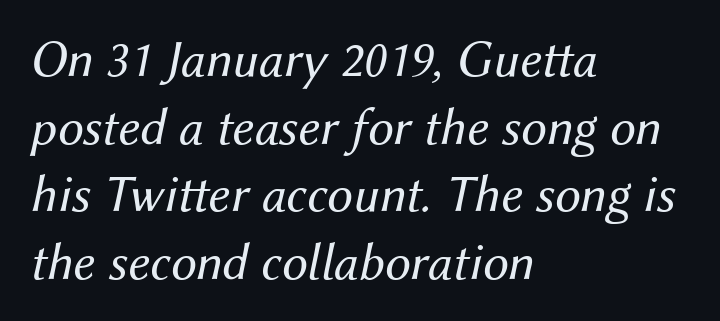
Q: Is the text bold? A: No.
Q: Is the text italic (slanted)? A: Yes, it leans right by about 12 degrees.
Q: Is the text underlined? A: No.
Q: How is the paragraph aligned? A: Left-aligned.
Q: Is the spacing between letters normal or unusually wide? A: Normal.
Q: Is the spacing between lines tight, normal or loose? A: Normal.
Q: Width (condensed, normal, or wide)? A: Normal.
Q: Stroke contrast? A: Medium.
Q: x-height? A: Medium.
Q: Monospaced? A: No.
